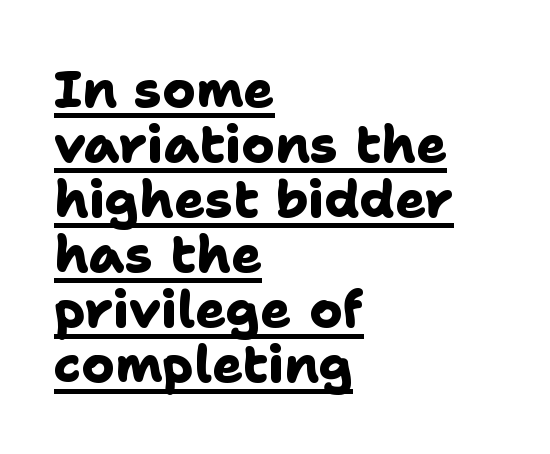
The image shows 51 px heavy sans-serif type; set left-aligned, tight line spacing (1.08x), normal letter spacing, underlined; low stroke contrast and a medium x-height.
